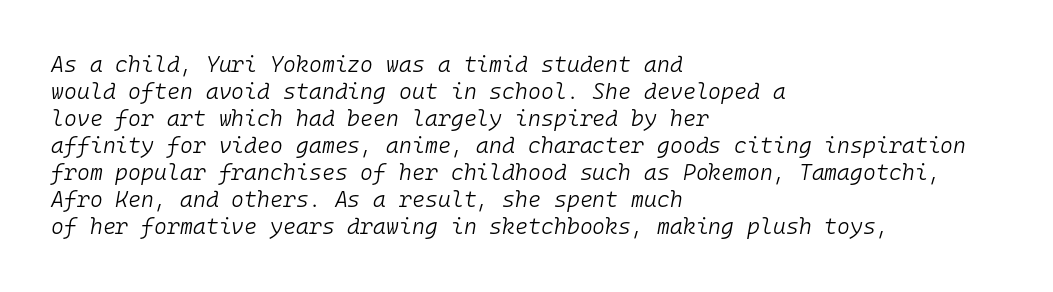
The image shows 22 px text type, italic (leaning right); set left-aligned, line spacing 1.23x, normal letter spacing, not underlined.
